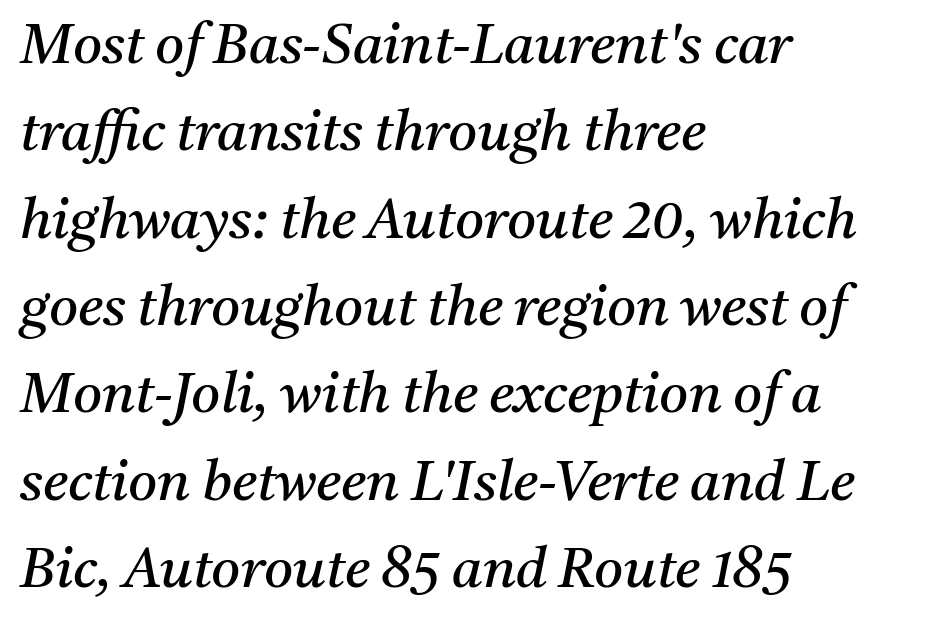
Q: Is the text bold? A: No.
Q: Is the text italic (slanted)? A: Yes, it leans right by about 11 degrees.
Q: Is the typeface a serif or a sans-serif typeface? A: Serif.
Q: Is the text underlined? A: No.
Q: How is the paragraph aligned? A: Left-aligned.
Q: Is the spacing between letters normal or unusually wide? A: Normal.
Q: Is the spacing between lines tight, normal or loose? A: Normal.
Q: Width (condensed, normal, or wide)? A: Normal.
Q: Stroke contrast? A: Medium.
Q: x-height? A: Medium.
Q: Monospaced? A: No.
